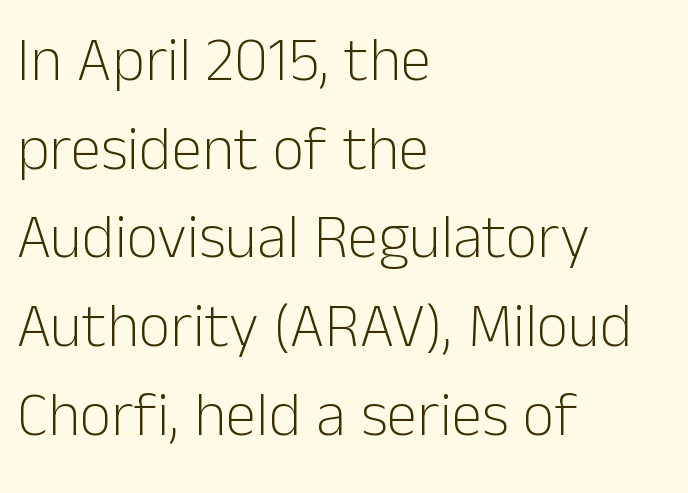
{"serif": "no", "italic": "no", "bold": "no", "weight": "light", "width": "normal", "stroke_contrast": "low", "x_height": "medium", "monospaced": "no", "underline": "no", "align": "left", "line_spacing": "normal", "line_spacing_ratio": 1.43, "letter_spacing": "normal", "letter_spacing_em": 0.0, "glyph_px": 62}
